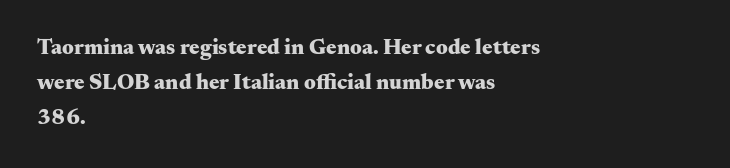
Q: Is the text bold? A: Yes.
Q: Is the text italic (slanted)? A: No, it is upright.
Q: Is the text underlined? A: No.
Q: How is the paragraph aligned? A: Left-aligned.
Q: Is the spacing between letters normal or unusually wide? A: Normal.
Q: Is the spacing between lines tight, normal or loose? A: Normal.
